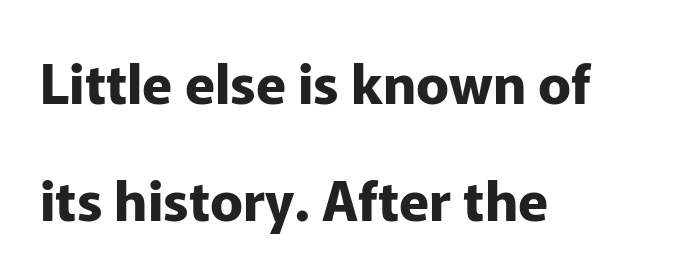
{"serif": "no", "italic": "no", "bold": "yes", "weight": "bold", "width": "normal", "stroke_contrast": "low", "x_height": "medium", "monospaced": "no", "underline": "no", "align": "left", "line_spacing": "loose", "line_spacing_ratio": 2.13, "letter_spacing": "normal", "letter_spacing_em": 0.0, "glyph_px": 55}
